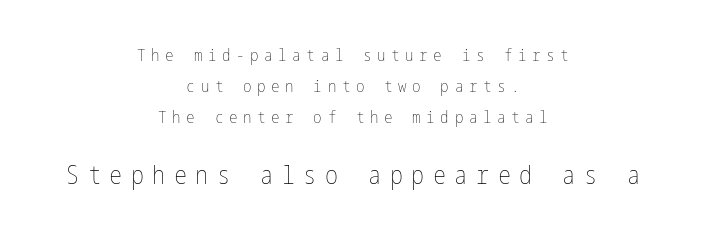
{"italic": "no", "bold": "no", "underline": "no", "align": "center", "line_spacing_ratio": 1.83, "letter_spacing": "wide", "letter_spacing_em": 0.33, "larger_block": "second", "size_ratio": 1.53, "glyph_px": 26}
